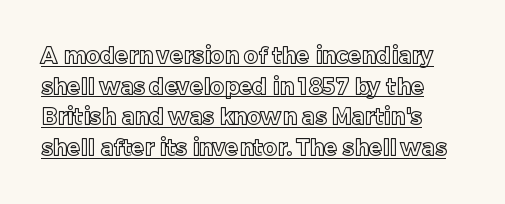
{"italic": "no", "underline": "yes", "align": "left", "line_spacing": "normal", "line_spacing_ratio": 1.39, "letter_spacing": "normal", "letter_spacing_em": 0.0, "glyph_px": 22}
